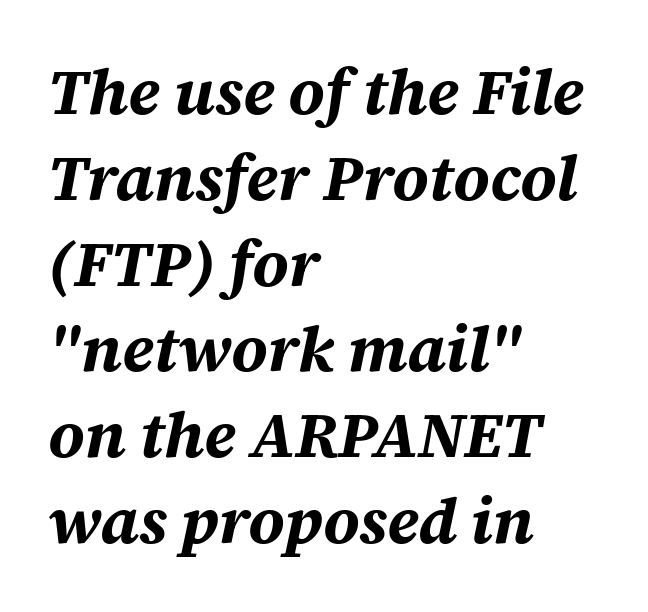
Observe the lean: these are italic letterforms. Do the characters align in a grid? No, the font is proportional. Stroke thickness is high; the sample reads as a true bold. Casual observation: everything's shoved over to the left.
